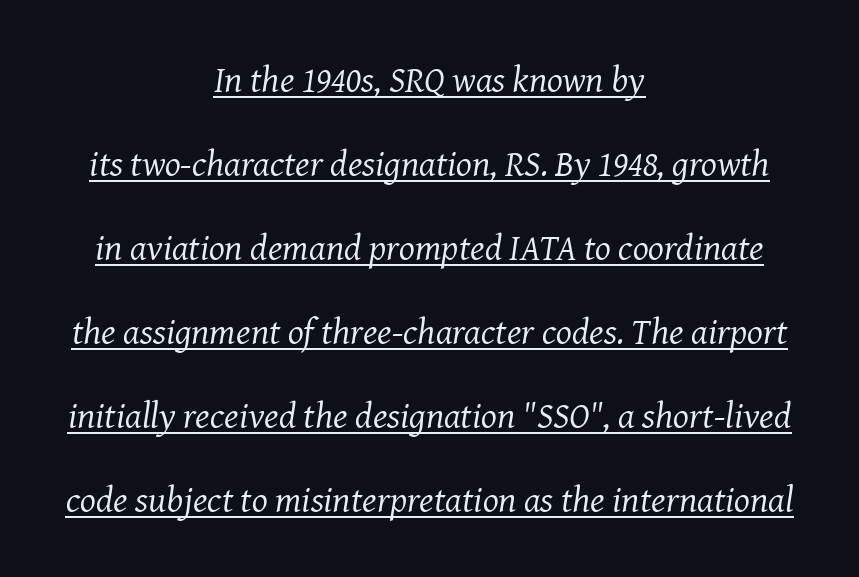
Q: Is the text bold? A: No.
Q: Is the text italic (slanted)? A: Yes, it leans right by about 8 degrees.
Q: Is the typeface a serif or a sans-serif typeface? A: Serif.
Q: Is the text underlined? A: Yes.
Q: How is the paragraph aligned? A: Centered.
Q: Is the spacing between letters normal or unusually wide? A: Normal.
Q: Is the spacing between lines tight, normal or loose? A: Loose.
Q: Width (condensed, normal, or wide)? A: Normal.
Q: Stroke contrast? A: Medium.
Q: x-height? A: Medium.
Q: Monospaced? A: No.
